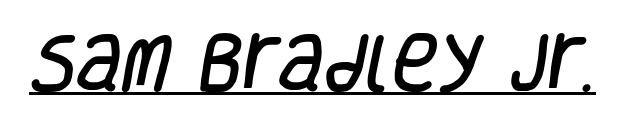
Q: Is the typeface a serif or a sans-serif typeface? A: Sans-serif.
Q: Is the text underlined? A: Yes.
Q: Is the spacing between letters normal or unusually wide? A: Normal.
Q: Width (condensed, normal, or wide)? A: Condensed.
Q: Stroke contrast? A: Low.
Q: x-height? A: Large.
Q: Monospaced? A: No.
